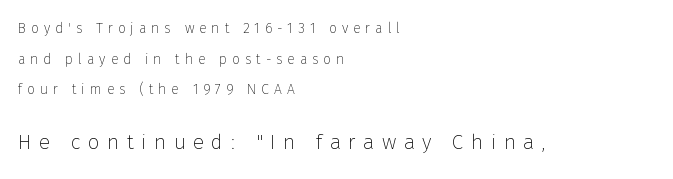
The image shows 21 px text type, upright; set left-aligned, loose line spacing (2.18x), unusually wide letter spacing (+0.35 em), not underlined; the second (bottom) block is 1.5x larger.
